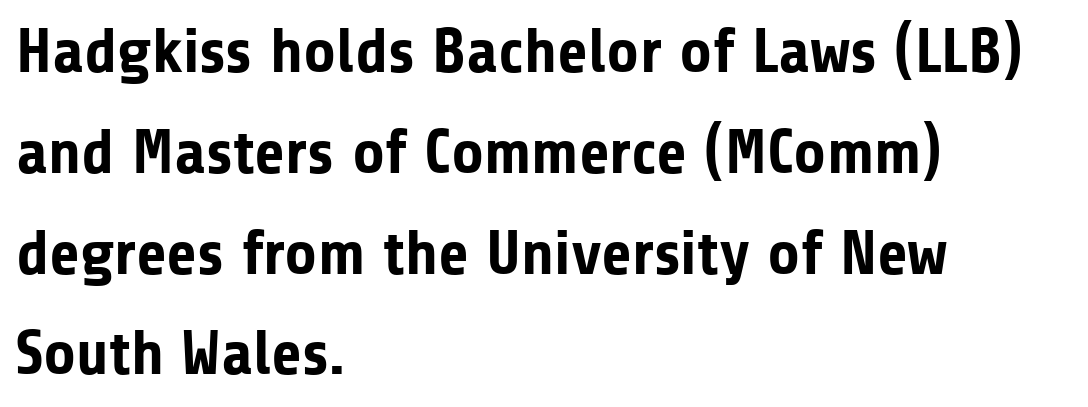
Q: Is the text bold? A: Yes.
Q: Is the text italic (slanted)? A: No, it is upright.
Q: Is the typeface a serif or a sans-serif typeface? A: Sans-serif.
Q: Is the text underlined? A: No.
Q: How is the paragraph aligned? A: Left-aligned.
Q: Is the spacing between letters normal or unusually wide? A: Normal.
Q: Is the spacing between lines tight, normal or loose? A: Normal.
Q: Width (condensed, normal, or wide)? A: Normal.
Q: Stroke contrast? A: Low.
Q: x-height? A: Medium.
Q: Monospaced? A: No.
